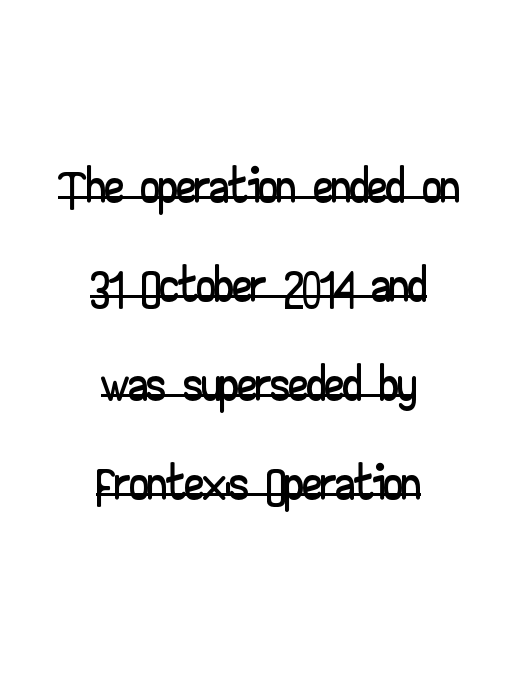
The image shows 75 px wide sans-serif type, upright; set centered, normal line spacing (1.32x), normal letter spacing, underlined; low stroke contrast and a small x-height.
